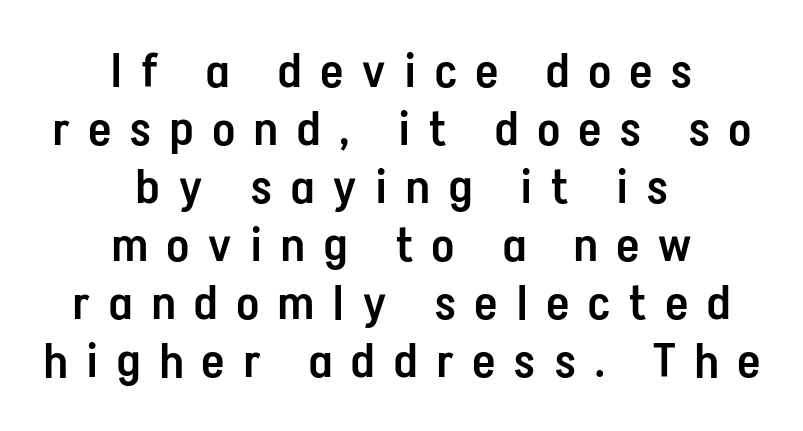
What kind of face is this? One without serifs — a sans. Short note: letters widely spaced. The rag falls on both sides of this text block equally. These lines are rendered in a variable-pitch font.
